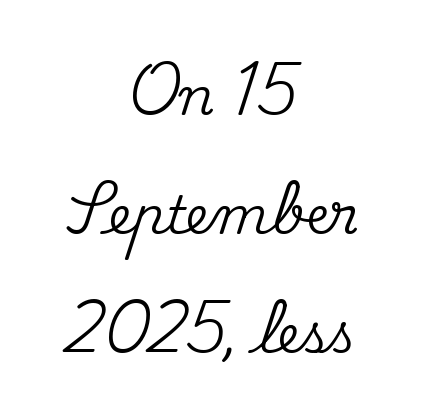
The image shows 52 px serif type; set centered, loose line spacing (2.29x), normal letter spacing, not underlined; medium stroke contrast and a small x-height.
